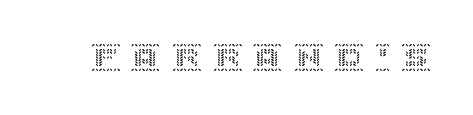
Q: Is the text italic (slanted)? A: No, it is upright.
Q: Is the text underlined? A: No.
Q: Is the spacing between letters normal or unusually wide? A: Unusually wide.
Q: Width (condensed, normal, or wide)? A: Normal.
Q: x-height? A: Large.
